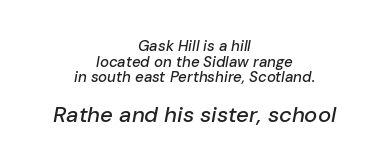
{"italic": "yes", "lean": "right", "slant_degrees": 10, "underline": "no", "align": "center", "line_spacing": "tight", "line_spacing_ratio": 1.04, "letter_spacing": "normal", "letter_spacing_em": 0.0, "larger_block": "second", "size_ratio": 1.47, "glyph_px": 22}
